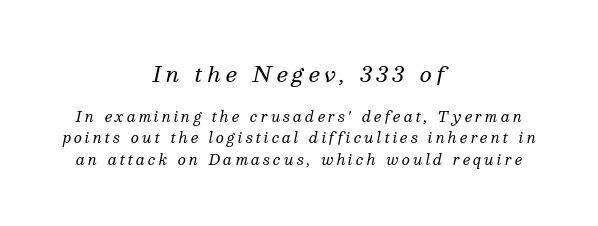
A student would notice the top passage is typeset larger than what follows. No word sits above an underline. The face used here has a pronounced slope to its letters. A typesetter would call this heavily tracked-out type. Weight: not bold — regular or lighter. The vertical gap from one line to the next is medium.
